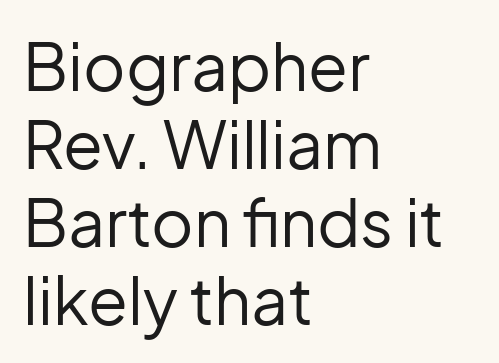
Q: Is the text bold? A: No.
Q: Is the text italic (slanted)? A: No, it is upright.
Q: Is the typeface a serif or a sans-serif typeface? A: Sans-serif.
Q: Is the text underlined? A: No.
Q: How is the paragraph aligned? A: Left-aligned.
Q: Is the spacing between letters normal or unusually wide? A: Normal.
Q: Width (condensed, normal, or wide)? A: Normal.
Q: Stroke contrast? A: Low.
Q: x-height? A: Medium.
Q: Monospaced? A: No.
